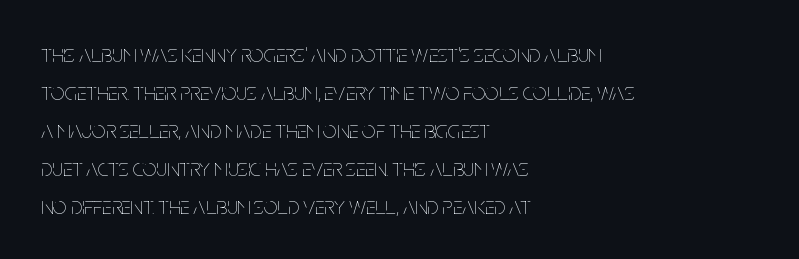
The image shows 24 px text type, upright; set left-aligned, normal line spacing (1.58x), normal letter spacing, not underlined.
